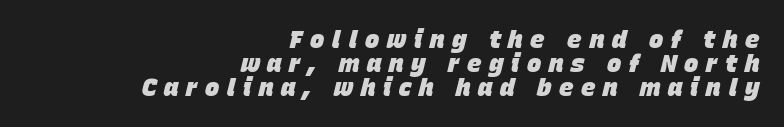
{"italic": "yes", "lean": "right", "slant_degrees": 15, "bold": "yes", "underline": "no", "align": "right", "line_spacing": "tight", "line_spacing_ratio": 1.0, "letter_spacing": "wide", "letter_spacing_em": 0.32, "glyph_px": 24}
